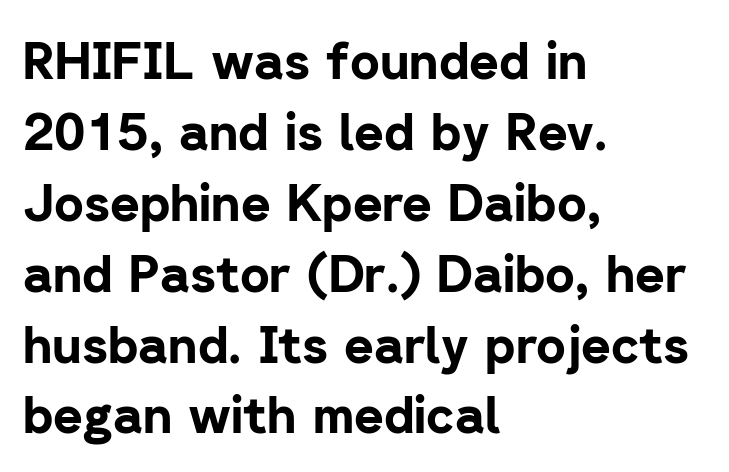
The image shows 51 px bold sans-serif type, upright; set left-aligned, normal line spacing (1.39x), normal letter spacing, not underlined; low stroke contrast and a medium x-height.
